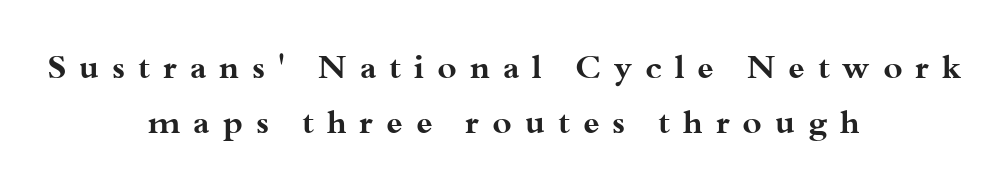
The image shows 33 px bold, wide serif type, upright; set centered, normal line spacing (1.68x), unusually wide letter spacing (+0.39 em), not underlined; medium stroke contrast and a small x-height.
